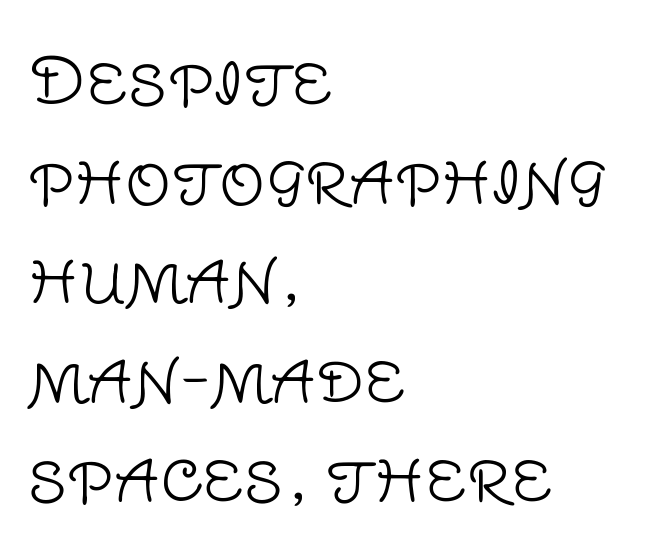
The designer left line spacing at the default. Students, note that the glyphs here touch the page at normal intervals. Heaviness? Minimal to ordinary, like unemphasized prose. A typesetter would call this proportional, since set widths differ per character.
